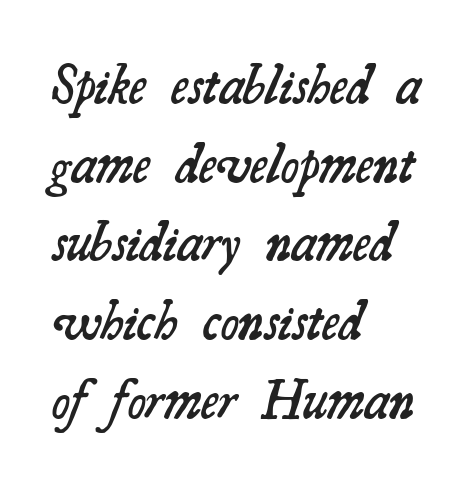
The image shows 55 px semibold serif type; set left-aligned, normal line spacing (1.43x), normal letter spacing, not underlined; medium stroke contrast and a small x-height.
